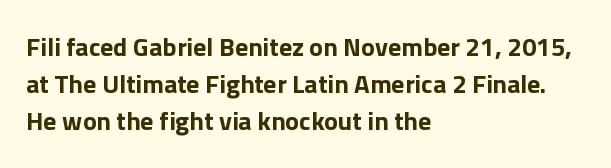
Notice how descenders clear the ascenders below comfortably — that's standard leading. Compared with an ordinary text face, these strokes are far heavier — a full bold. Compared with typical body copy, the letter spacing here is the same. Italic: no, the glyphs are upright roman. The rag falls on the right side of this text block. Descenders hang freely into open space.
